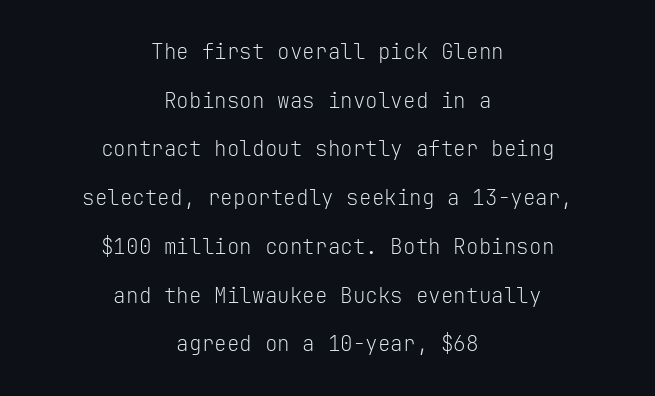
The image shows 21 px text type, upright; set centered, loose line spacing (2.32x), normal letter spacing, not underlined.
